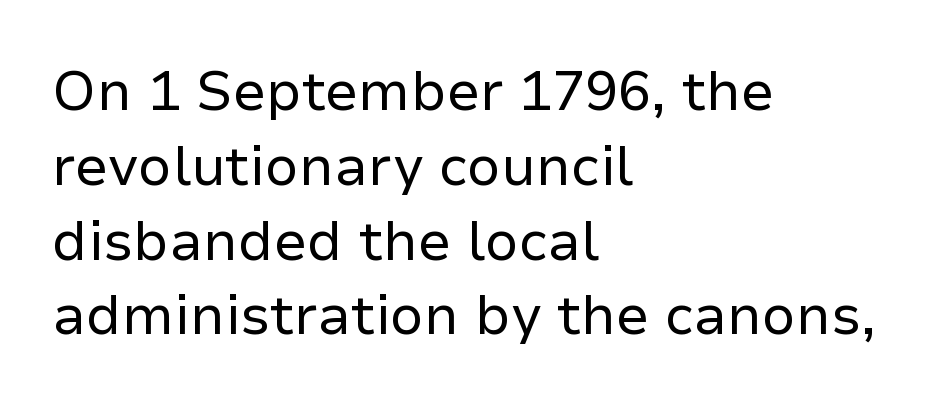
Each letter keeps its own natural width here, so spacing adapts to shape. Descender tails drop into unmarked territory. The paragraph shown leans on its left margin. On a weight scale, this lands at 450 or below.
